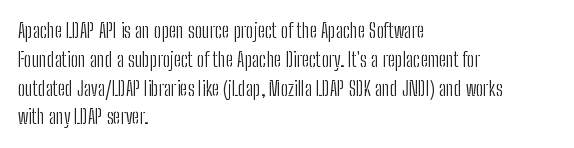
The image shows 20 px text type, upright; set left-aligned, normal line spacing (1.44x), normal letter spacing, not underlined.
